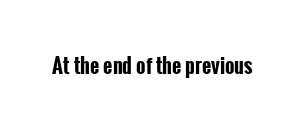
{"italic": "no", "bold": "yes", "underline": "no", "letter_spacing": "normal", "letter_spacing_em": 0.0, "glyph_px": 20}
